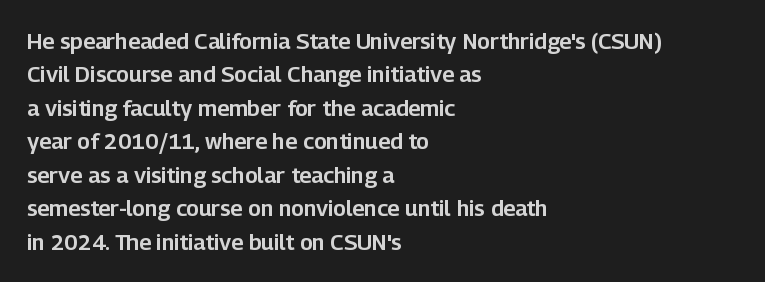
Regarding leading, the lines here are spaced in the standard way. The typography opts for an upright posture over an oblique one. Caption: multi-line text, flush left, ragged right. Nothing unusual about the tracking: characters are spaced as the font intends.
